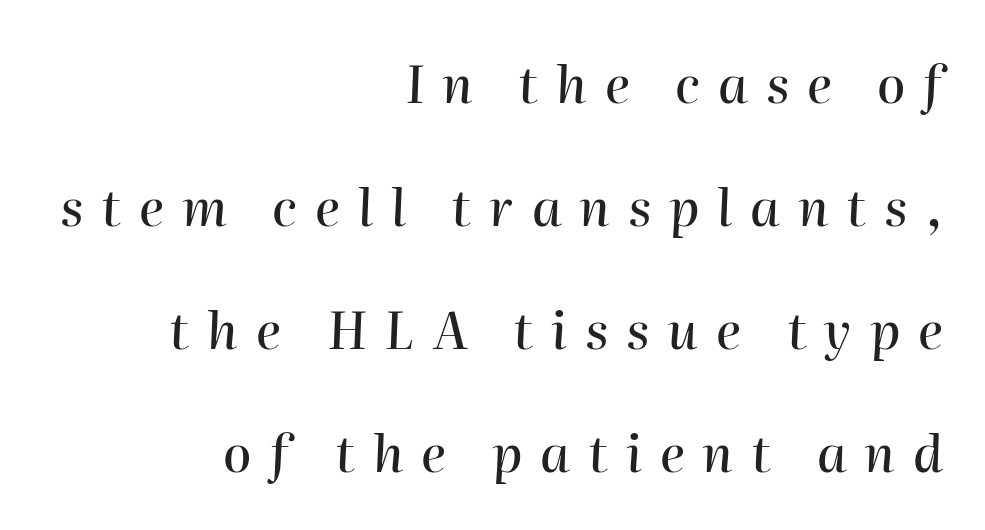
If you drew a ruler down the right edge, every line would touch it. The gaps between neighbouring characters are conspicuously large. This sample uses an oblique cut, with every glyph tilted off the vertical. Rows of type keep a wide berth in the vertical direction. You could not count columns in this text — the font is proportionally spaced. Underlining? Definitely not there.
